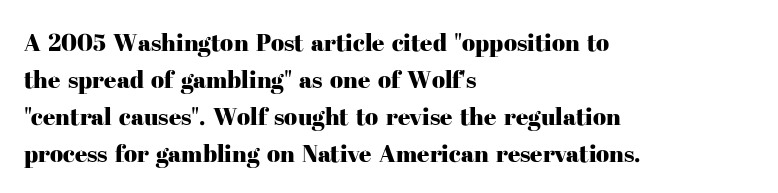
This is roman type, the default non-slanted kind. The lines in this sample share a left origin and differ only in where they stop. Glance below the letters and you will spot only blank space. The line-height multiplier appears to be the usual default. No extra tracking has been applied to these lines.
